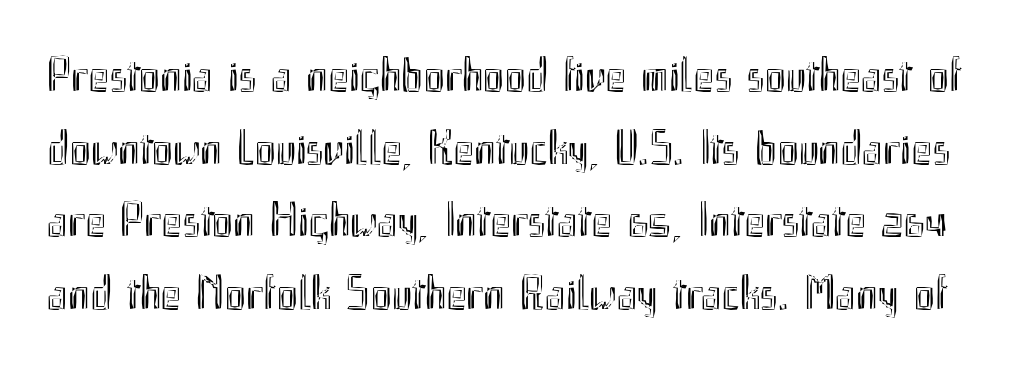
Q: Is the text italic (slanted)? A: No, it is upright.
Q: Is the text underlined? A: No.
Q: Is the spacing between letters normal or unusually wide? A: Normal.
Q: Is the spacing between lines tight, normal or loose? A: Normal.
Q: Width (condensed, normal, or wide)? A: Condensed.
Q: x-height? A: Small.
Q: Monospaced? A: No.
